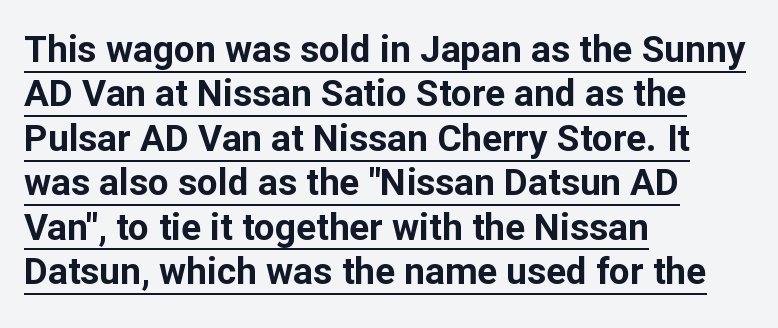
A typesetter would call this proportional, since set widths differ per character. Note: no serifs on the glyphs. Unlike italic type, these characters show no tilt at all. The glyphs have the mass of a bold cut. Casual observation: everything's shoved over to the left.
